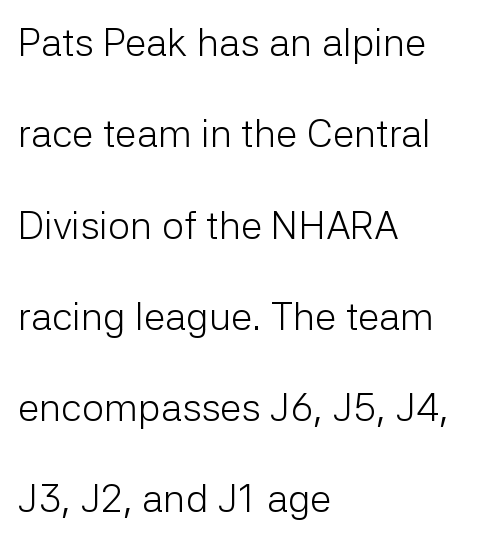
{"serif": "no", "italic": "no", "bold": "no", "weight": "light", "width": "normal", "stroke_contrast": "low", "x_height": "medium", "monospaced": "no", "underline": "no", "align": "left", "line_spacing": "loose", "line_spacing_ratio": 2.34, "letter_spacing": "normal", "letter_spacing_em": 0.0, "glyph_px": 39}
